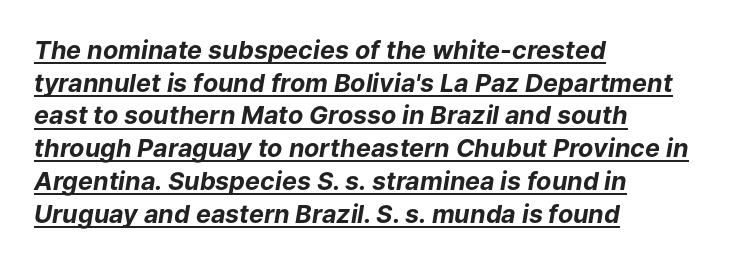
{"italic": "yes", "lean": "right", "slant_degrees": 9, "bold": "yes", "underline": "yes", "align": "left", "line_spacing": "normal", "line_spacing_ratio": 1.31, "letter_spacing": "normal", "letter_spacing_em": 0.0, "glyph_px": 25}
